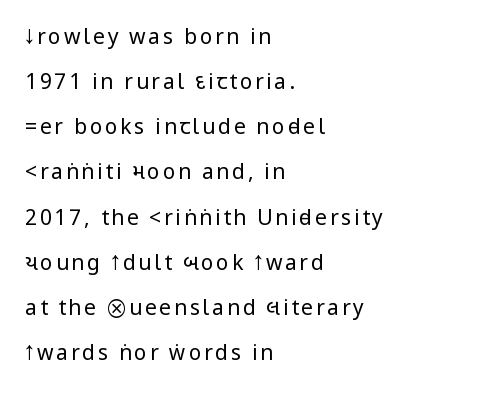
Q: Is the text bold? A: No.
Q: Is the text italic (slanted)? A: No, it is upright.
Q: Is the text underlined? A: No.
Q: How is the paragraph aligned? A: Left-aligned.
Q: Is the spacing between lines tight, normal or loose? A: Loose.
